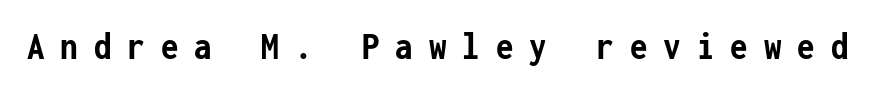
The typeface chosen for these lines omits serifs. Someone cranked the tracking dial way up on this one. The passage shown is emphatically bold. The lettering holds an erect, upright posture throughout.
